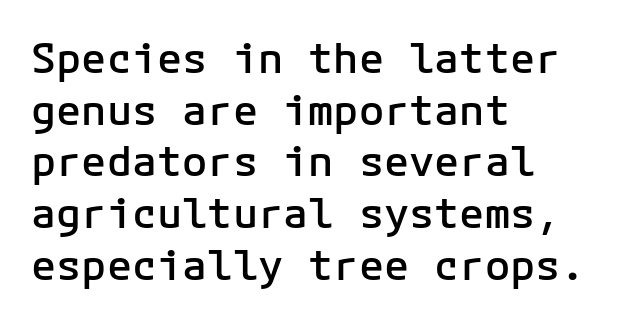
Q: Is the text bold? A: Semi-bold.
Q: Is the text italic (slanted)? A: No, it is upright.
Q: Is the typeface a serif or a sans-serif typeface? A: Sans-serif.
Q: Is the text underlined? A: No.
Q: How is the paragraph aligned? A: Left-aligned.
Q: Is the spacing between letters normal or unusually wide? A: Normal.
Q: Width (condensed, normal, or wide)? A: Normal.
Q: Stroke contrast? A: Low.
Q: x-height? A: Medium.
